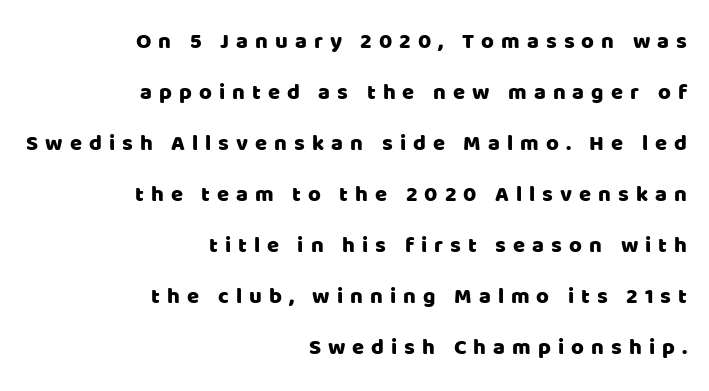
Q: Is the text italic (slanted)? A: No, it is upright.
Q: Is the text underlined? A: No.
Q: How is the paragraph aligned? A: Right-aligned.
Q: Is the spacing between letters normal or unusually wide? A: Unusually wide.
Q: Is the spacing between lines tight, normal or loose? A: Loose.
